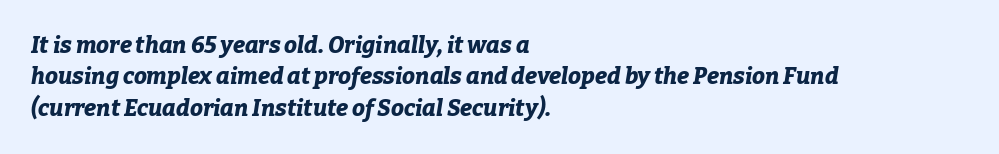
{"italic": "yes", "lean": "right", "slant_degrees": 9, "bold": "yes", "underline": "no", "align": "left", "line_spacing": "normal", "line_spacing_ratio": 1.36, "letter_spacing": "normal", "letter_spacing_em": 0.0, "glyph_px": 23}
